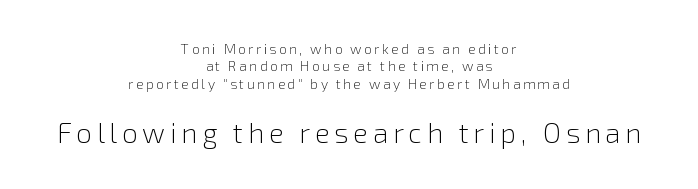
This sample keeps an unexceptional amount of space between lines. A bare baseline throughout the passage. No extra ink here — the face is not bold. Do the letters lean? They stand straight. The setting favours the middle, as headings and verse often do. The rendering uses natural spacing where letterforms have individual widths.
